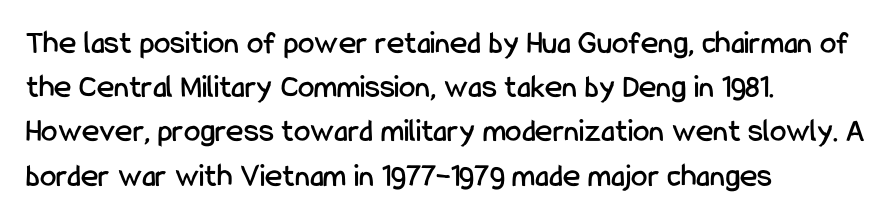
Q: Is the text italic (slanted)? A: No, it is upright.
Q: Is the typeface a serif or a sans-serif typeface? A: Sans-serif.
Q: Is the text underlined? A: No.
Q: How is the paragraph aligned? A: Left-aligned.
Q: Is the spacing between letters normal or unusually wide? A: Normal.
Q: Is the spacing between lines tight, normal or loose? A: Normal.
Q: Width (condensed, normal, or wide)? A: Condensed.
Q: Stroke contrast? A: Low.
Q: x-height? A: Medium.
Q: Monospaced? A: No.
